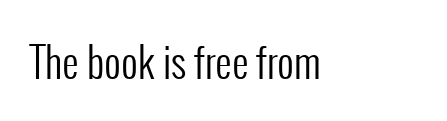
Q: Is the text bold? A: No.
Q: Is the text italic (slanted)? A: No, it is upright.
Q: Is the typeface a serif or a sans-serif typeface? A: Sans-serif.
Q: Is the text underlined? A: No.
Q: Is the spacing between letters normal or unusually wide? A: Normal.
Q: Width (condensed, normal, or wide)? A: Condensed.
Q: Stroke contrast? A: Low.
Q: x-height? A: Medium.
Q: Monospaced? A: No.
